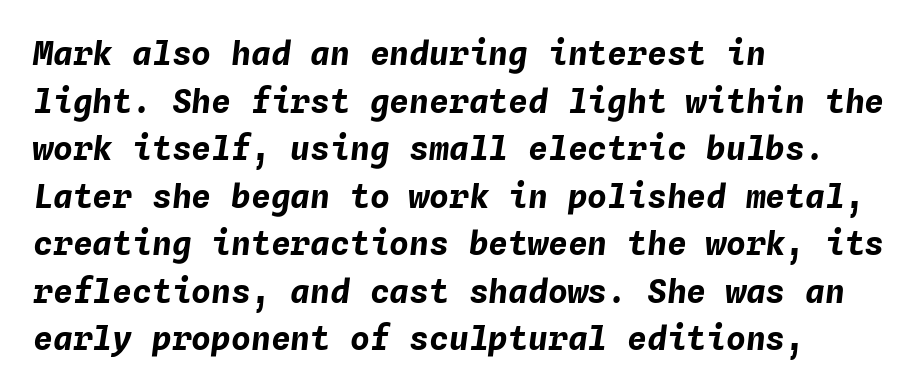
Q: Is the text bold? A: Yes.
Q: Is the text italic (slanted)? A: Yes, it leans right by about 4 degrees.
Q: Is the text underlined? A: No.
Q: How is the paragraph aligned? A: Left-aligned.
Q: Is the spacing between letters normal or unusually wide? A: Normal.
Q: Is the spacing between lines tight, normal or loose? A: Normal.
Q: Width (condensed, normal, or wide)? A: Normal.
Q: Stroke contrast? A: Low.
Q: x-height? A: Medium.
Q: Monospaced? A: Yes.
